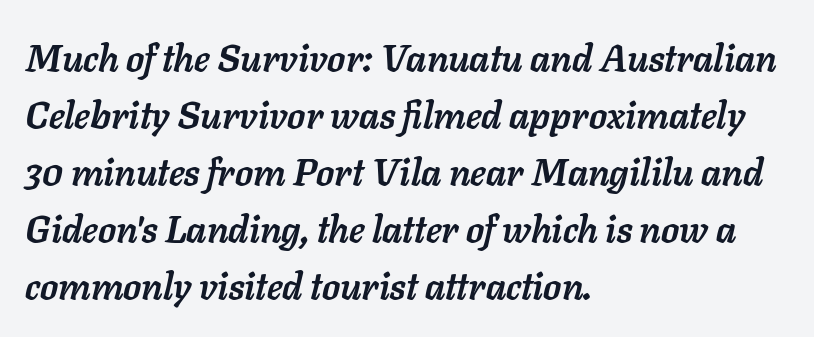
The line texture is even and compact thanks to regular tracking. The font is running at its bold setting. Is there much room between lines? A standard amount, neither cramped nor airy. The text carries the slant typical of an italic or oblique font. Varying glyph widths throughout — classic text-font behaviour.
